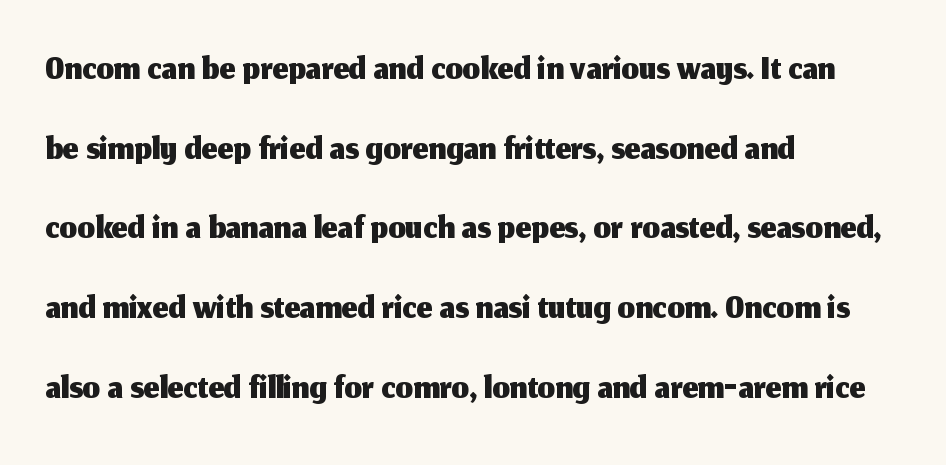
The image shows 55 px sans-serif type, upright; set left-aligned, normal line spacing (1.45x), normal letter spacing, not underlined; medium stroke contrast and a medium x-height.
